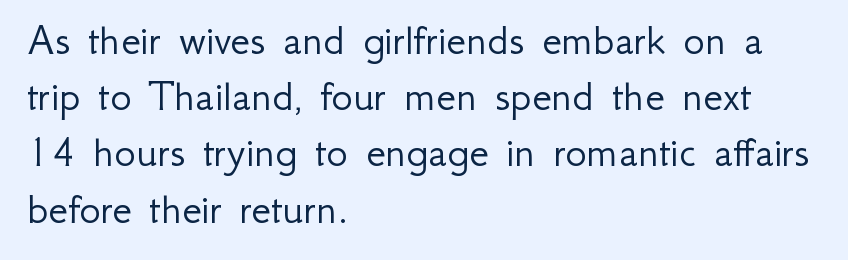
The image shows 45 px light sans-serif type, upright; set left-aligned, normal line spacing (1.25x), normal letter spacing, not underlined; low stroke contrast and a small x-height.
